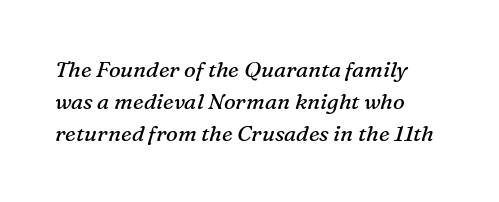
{"italic": "yes", "lean": "right", "slant_degrees": 16, "bold": "no", "underline": "no", "align": "left", "line_spacing": "normal", "line_spacing_ratio": 1.45, "letter_spacing": "normal", "letter_spacing_em": 0.0, "glyph_px": 22}
